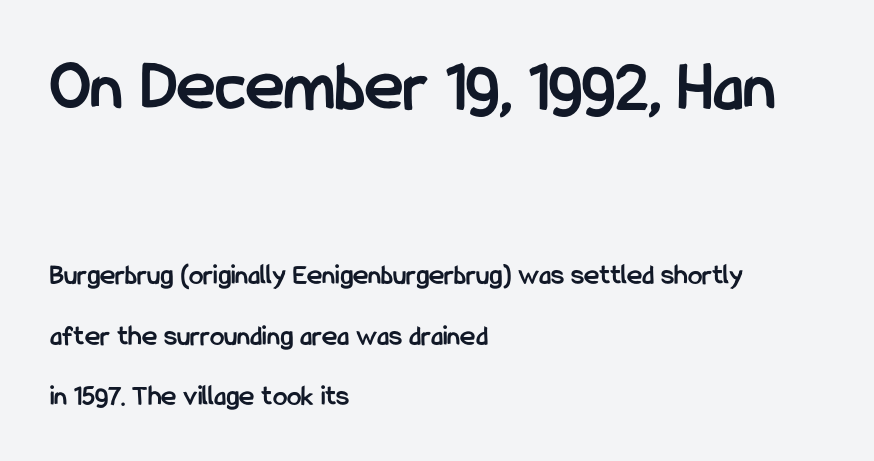
The more generous point size was reserved for the upper chunk. Glance below the letters and you will spot only blank space. Characters follow at the spacing the type designer built in. Each letter's strokes conclude bluntly, with no projecting serifs. These lines are set flush left with a ragged right edge. You'd pick this weight for a headline — it's a proper bold.
